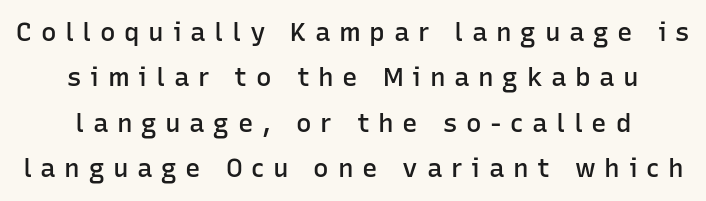
Q: Is the text bold? A: Semi-bold.
Q: Is the text italic (slanted)? A: No, it is upright.
Q: Is the text underlined? A: No.
Q: How is the paragraph aligned? A: Centered.
Q: Is the spacing between letters normal or unusually wide? A: Unusually wide.
